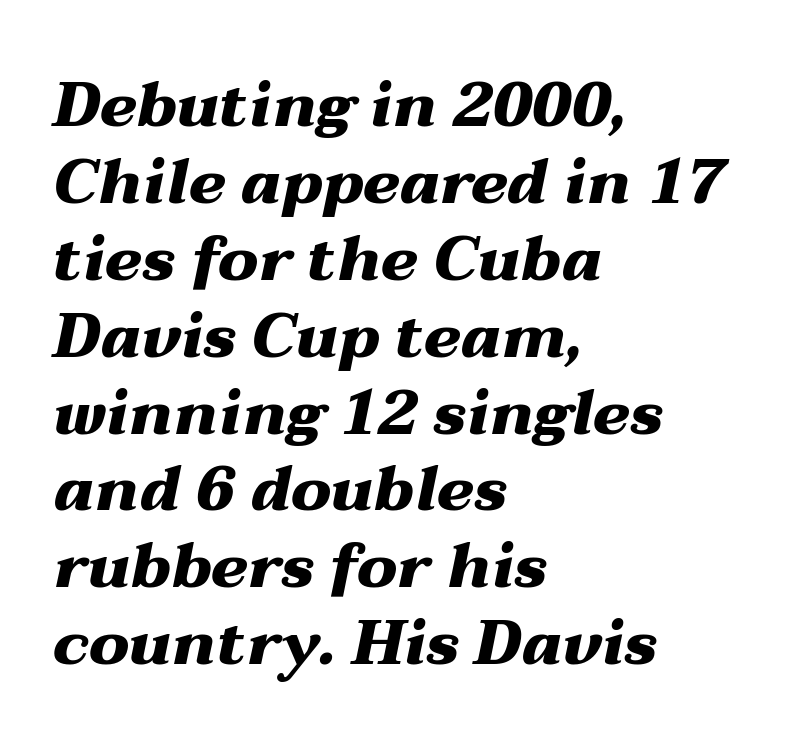
The image shows 62 px heavy, wide type, italic (leaning right); set left-aligned, line spacing 1.24x, normal letter spacing, not underlined; medium stroke contrast and a medium x-height.
